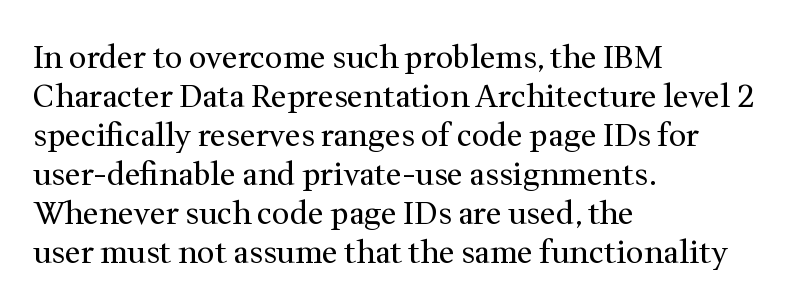
These glyphs show unthickened strokes, regular width or finer. This is the regular roman posture of the typeface. Classification — serif. Look at the tracking — it's just the regular setting, nothing added.
